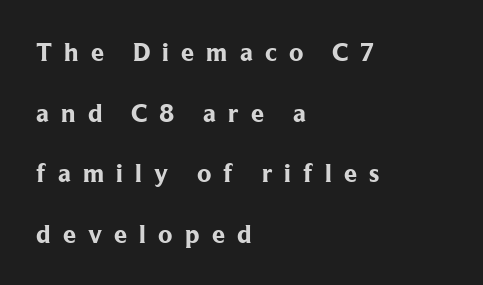
The image shows 26 px bold type, upright; set left-aligned, loose line spacing (2.33x), unusually wide letter spacing (+0.47 em), not underlined.
